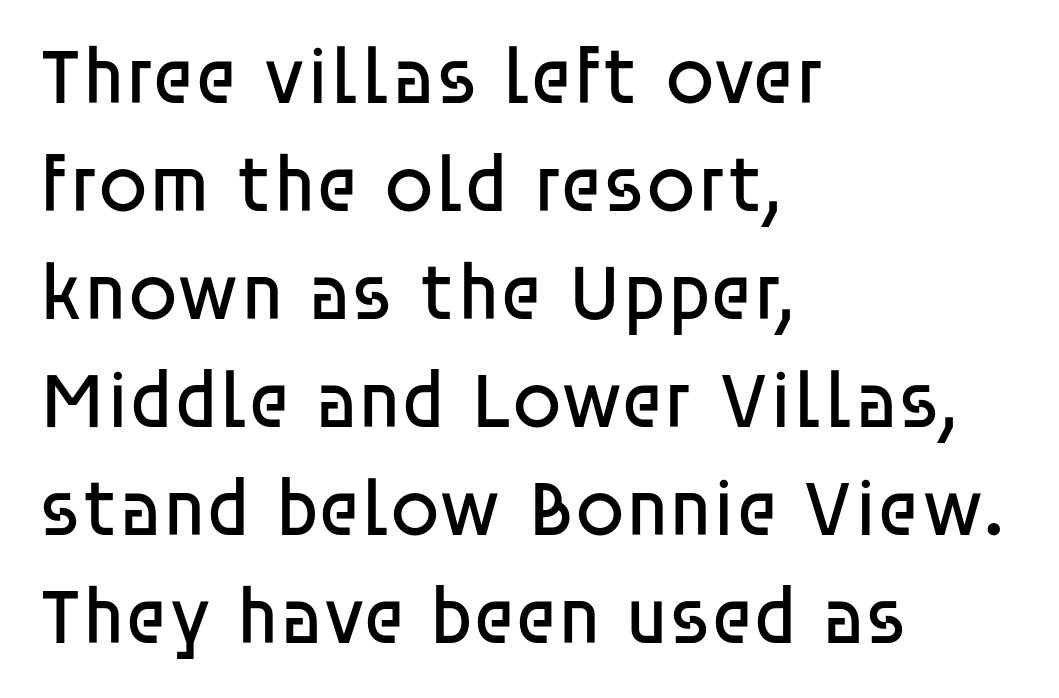
The image shows 80 px regular-weight sans-serif type, upright; set left-aligned, normal line spacing (1.35x), normal letter spacing, not underlined; low stroke contrast and a large x-height.
